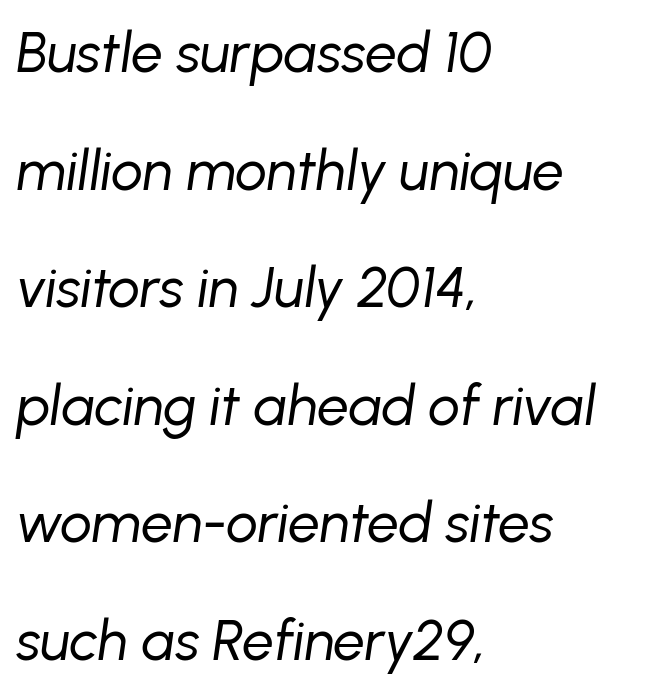
The image shows 56 px regular-weight type, italic (leaning right); set left-aligned, loose line spacing (2.1x), normal letter spacing, not underlined; low stroke contrast and a medium x-height.
